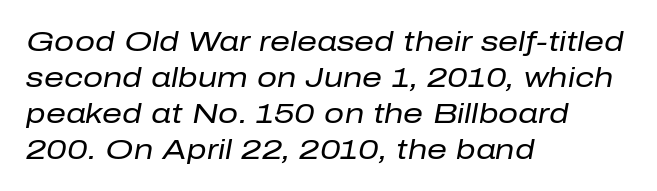
Q: Is the text bold? A: No.
Q: Is the text italic (slanted)? A: Yes, it leans right by about 10 degrees.
Q: Is the text underlined? A: No.
Q: How is the paragraph aligned? A: Left-aligned.
Q: Is the spacing between letters normal or unusually wide? A: Normal.
Q: Is the spacing between lines tight, normal or loose? A: Normal.
Q: Width (condensed, normal, or wide)? A: Normal.
Q: Stroke contrast? A: Low.
Q: x-height? A: Medium.
Q: Monospaced? A: No.
